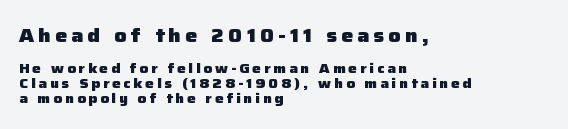
{"italic": "no", "bold": "yes", "underline": "no", "align": "left", "line_spacing": "tight", "line_spacing_ratio": 1.08, "letter_spacing": "wide", "letter_spacing_em": 0.21, "larger_block": "first", "size_ratio": 1.43, "glyph_px": 20}
